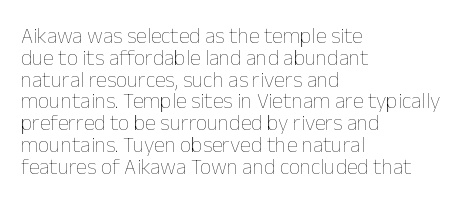
{"italic": "no", "bold": "no", "underline": "no", "align": "left", "line_spacing": "tight", "line_spacing_ratio": 0.99, "letter_spacing": "normal", "letter_spacing_em": 0.0, "glyph_px": 22}
